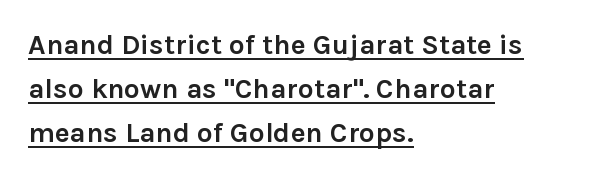
Students, observe: this is what conventionally led text looks like. Reading down the block, your eye returns to a fixed left position each line. A typesetter would label this face a sans. These lines keep a tight, regular rhythm from letter to letter. Compared with undecorated copy, this sample adds a rule below the words. The rendering uses a bold face; every stroke is thick and dark.
